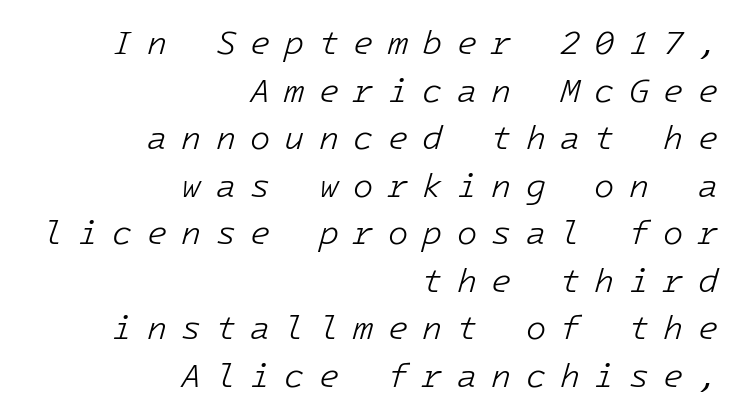
Q: Is the text bold? A: No.
Q: Is the text italic (slanted)? A: Yes, it leans right by about 16 degrees.
Q: Is the text underlined? A: No.
Q: How is the paragraph aligned? A: Right-aligned.
Q: Is the spacing between letters normal or unusually wide? A: Unusually wide.
Q: Is the spacing between lines tight, normal or loose? A: Normal.
Q: Width (condensed, normal, or wide)? A: Normal.
Q: Stroke contrast? A: Low.
Q: x-height? A: Medium.
